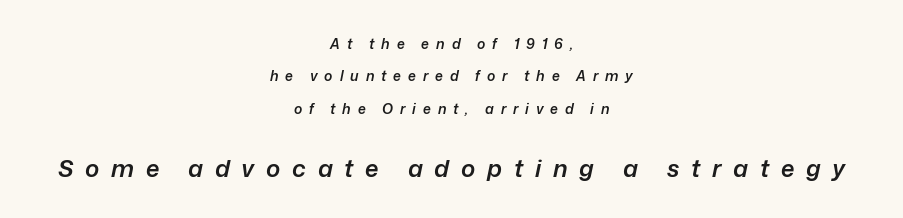
{"italic": "yes", "lean": "right", "slant_degrees": 12, "bold": "semi", "underline": "no", "align": "center", "line_spacing": "loose", "line_spacing_ratio": 2.32, "letter_spacing": "wide", "letter_spacing_em": 0.49, "larger_block": "second", "size_ratio": 1.71, "glyph_px": 24}
